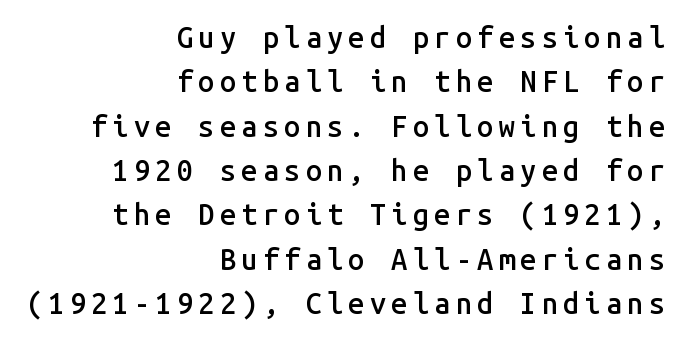
Q: Is the text bold? A: Semi-bold.
Q: Is the text italic (slanted)? A: No, it is upright.
Q: Is the typeface a serif or a sans-serif typeface? A: Sans-serif.
Q: Is the text underlined? A: No.
Q: How is the paragraph aligned? A: Right-aligned.
Q: Is the spacing between lines tight, normal or loose? A: Normal.
Q: Width (condensed, normal, or wide)? A: Normal.
Q: Stroke contrast? A: Low.
Q: x-height? A: Medium.
Q: Monospaced? A: Yes.
